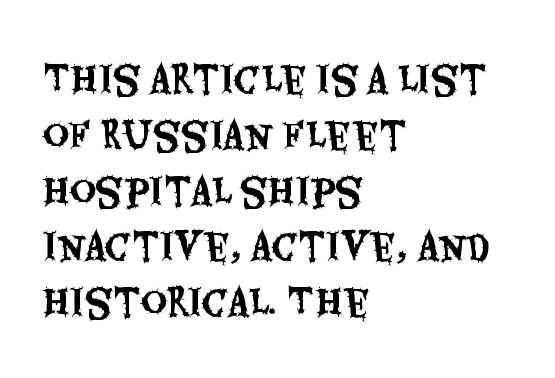
{"serif": "no", "italic": "no", "width": "condensed", "stroke_contrast": "medium", "x_height": "large", "monospaced": "no", "underline": "no", "align": "left", "line_spacing": "normal", "line_spacing_ratio": 1.55, "letter_spacing": "normal", "letter_spacing_em": 0.0, "glyph_px": 36}
